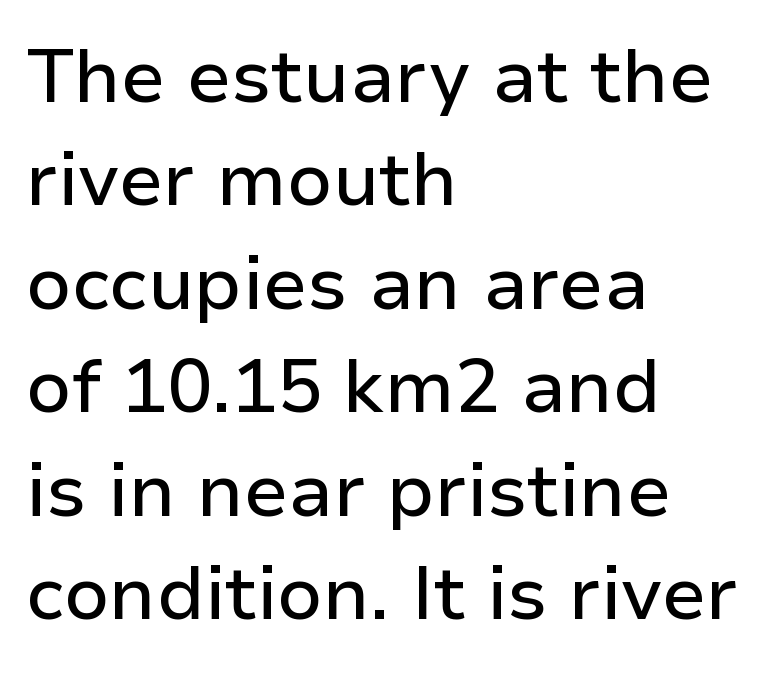
Q: Is the text italic (slanted)? A: No, it is upright.
Q: Is the typeface a serif or a sans-serif typeface? A: Sans-serif.
Q: Is the text underlined? A: No.
Q: How is the paragraph aligned? A: Left-aligned.
Q: Is the spacing between letters normal or unusually wide? A: Normal.
Q: Is the spacing between lines tight, normal or loose? A: Normal.
Q: Width (condensed, normal, or wide)? A: Normal.
Q: Stroke contrast? A: Low.
Q: x-height? A: Medium.
Q: Monospaced? A: No.
